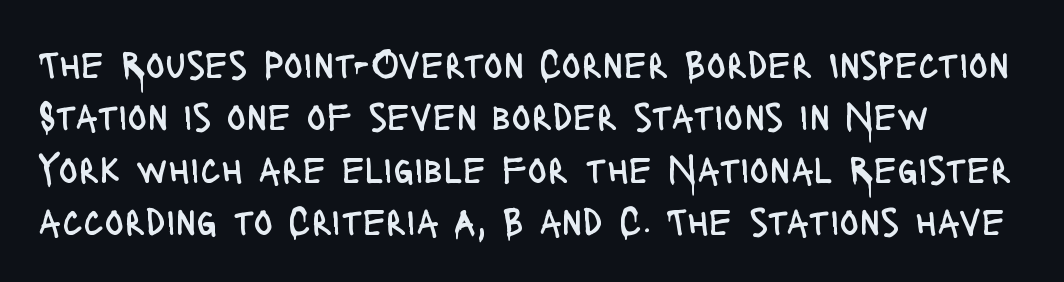
The image shows 40 px regular-weight, condensed sans-serif type, upright; set normal line spacing (1.31x), normal letter spacing, not underlined; low stroke contrast and a large x-height.
